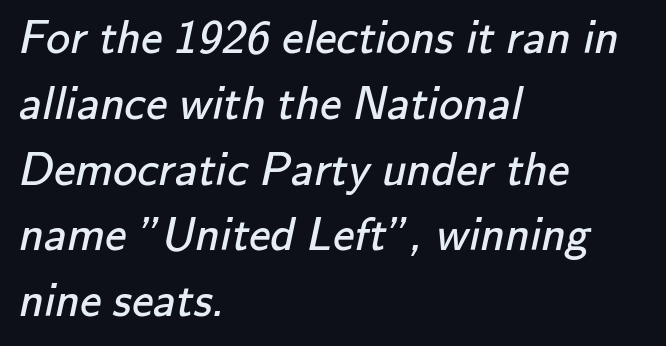
Q: Is the text bold? A: No.
Q: Is the typeface a serif or a sans-serif typeface? A: Sans-serif.
Q: Is the text underlined? A: No.
Q: How is the paragraph aligned? A: Left-aligned.
Q: Is the spacing between letters normal or unusually wide? A: Normal.
Q: Is the spacing between lines tight, normal or loose? A: Normal.
Q: Width (condensed, normal, or wide)? A: Normal.
Q: Stroke contrast? A: Low.
Q: x-height? A: Small.
Q: Monospaced? A: No.
